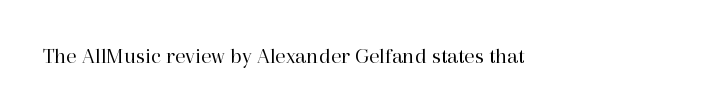
The image shows 23 px text type, upright; set normal letter spacing, not underlined.
